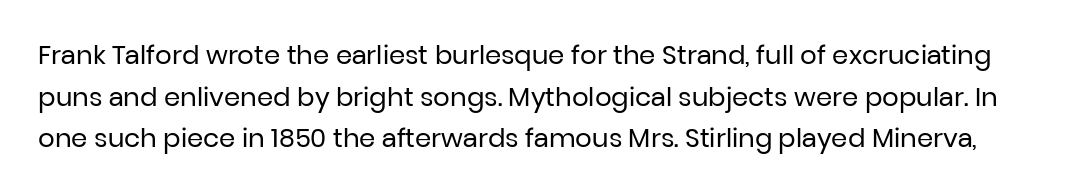
The image shows 26 px text type, upright; set normal line spacing (1.6x), normal letter spacing, not underlined.
